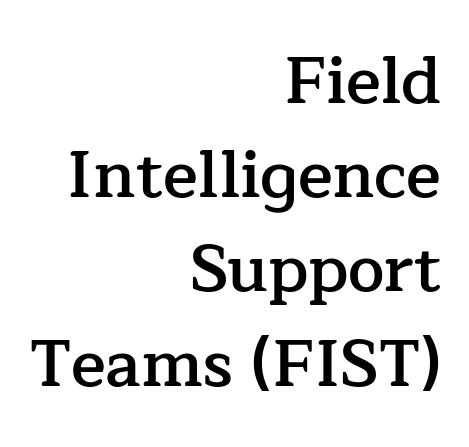
The image shows 65 px semibold serif type, upright; set right-aligned, normal line spacing (1.45x), normal letter spacing, not underlined; low stroke contrast and a medium x-height.
